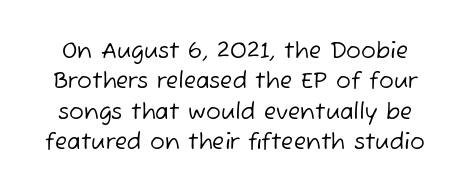
The image shows 22 px text type; set normal line spacing (1.38x), normal letter spacing, not underlined.
